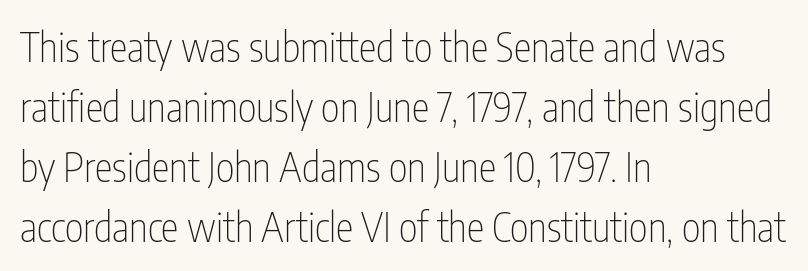
{"serif": "no", "italic": "no", "bold": "no", "weight": "thin", "width": "condensed", "stroke_contrast": "low", "x_height": "medium", "monospaced": "no", "underline": "no", "align": "left", "line_spacing": "normal", "line_spacing_ratio": 1.5, "letter_spacing": "normal", "letter_spacing_em": 0.0, "glyph_px": 40}
